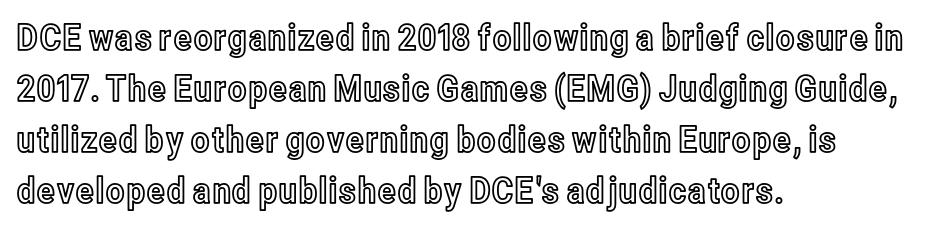
Q: Is the text italic (slanted)? A: No, it is upright.
Q: Is the text underlined? A: No.
Q: How is the paragraph aligned? A: Left-aligned.
Q: Is the spacing between letters normal or unusually wide? A: Normal.
Q: Is the spacing between lines tight, normal or loose? A: Normal.
Q: Width (condensed, normal, or wide)? A: Condensed.
Q: x-height? A: Medium.
Q: Monospaced? A: No.
